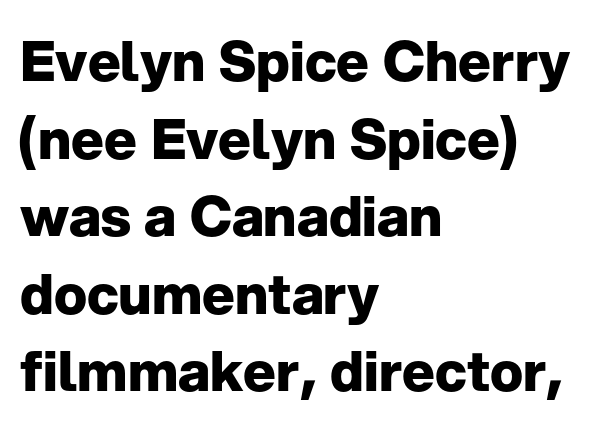
Q: Is the text bold? A: Yes.
Q: Is the text italic (slanted)? A: No, it is upright.
Q: Is the typeface a serif or a sans-serif typeface? A: Sans-serif.
Q: Is the text underlined? A: No.
Q: How is the paragraph aligned? A: Left-aligned.
Q: Is the spacing between letters normal or unusually wide? A: Normal.
Q: Is the spacing between lines tight, normal or loose? A: Normal.
Q: Width (condensed, normal, or wide)? A: Normal.
Q: Stroke contrast? A: Low.
Q: x-height? A: Medium.
Q: Monospaced? A: No.
